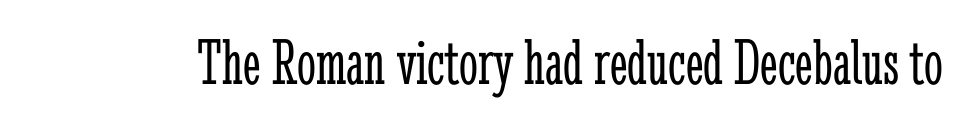
The image shows 67 px light, condensed serif type, upright; set normal letter spacing, not underlined; low stroke contrast and a medium x-height.
